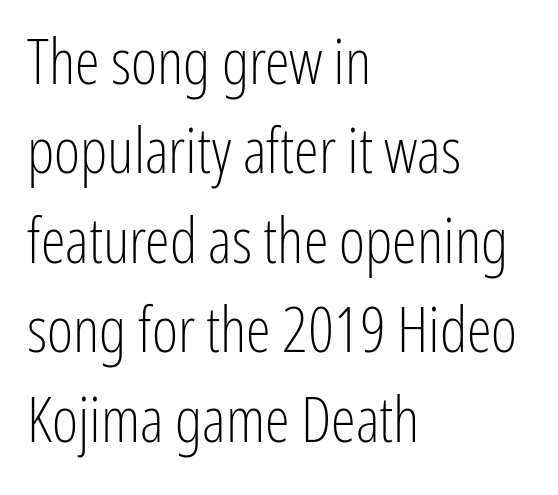
The lettering holds an erect, upright posture throughout. Nobody touched the tracking dial on this one. The passage shown stacks its lines at a standard gap. All the whitespace from short lines collects on the right.
